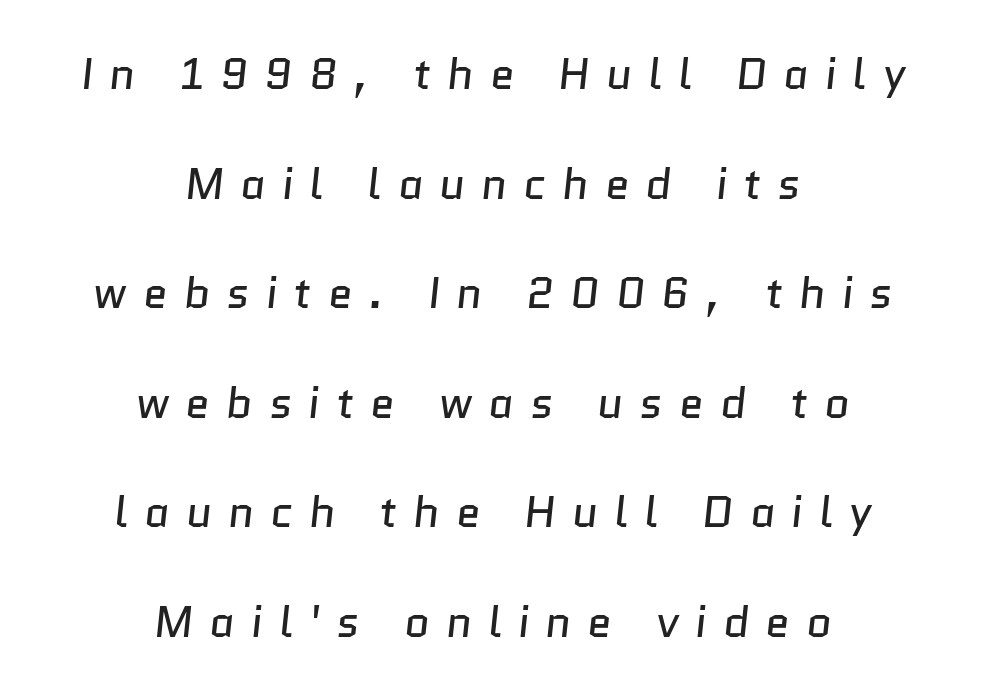
{"serif": "no", "bold": "no", "weight": "regular", "width": "normal", "stroke_contrast": "low", "x_height": "medium", "monospaced": "no", "underline": "no", "align": "center", "line_spacing": "loose", "line_spacing_ratio": 2.49, "letter_spacing": "wide", "letter_spacing_em": 0.37, "glyph_px": 44}
